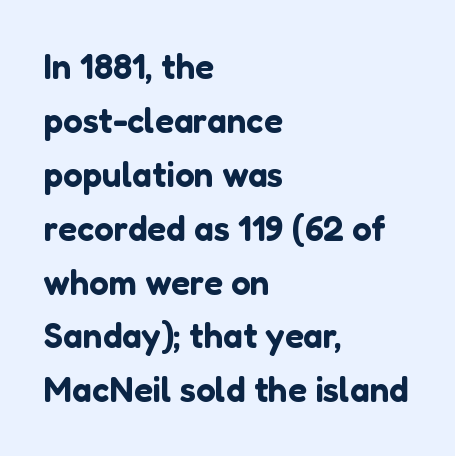
Q: Is the text italic (slanted)? A: No, it is upright.
Q: Is the typeface a serif or a sans-serif typeface? A: Sans-serif.
Q: Is the text underlined? A: No.
Q: How is the paragraph aligned? A: Left-aligned.
Q: Is the spacing between letters normal or unusually wide? A: Normal.
Q: Is the spacing between lines tight, normal or loose? A: Normal.
Q: Width (condensed, normal, or wide)? A: Normal.
Q: Stroke contrast? A: Low.
Q: x-height? A: Medium.
Q: Monospaced? A: No.
